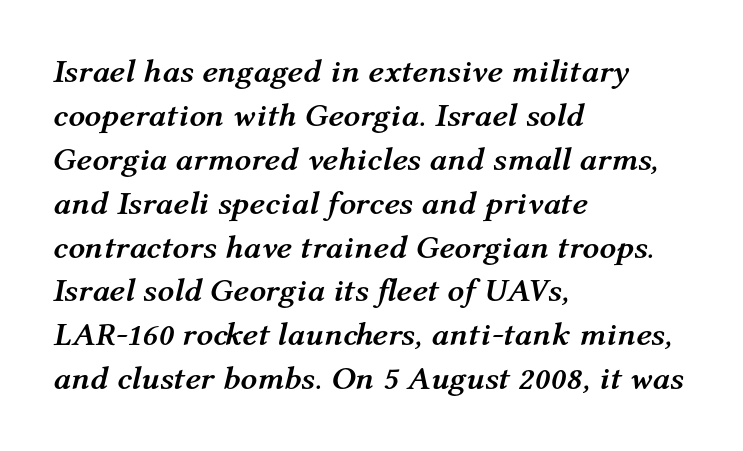
Q: Is the text bold? A: Yes.
Q: Is the text italic (slanted)? A: Yes, it leans right by about 12 degrees.
Q: Is the text underlined? A: No.
Q: How is the paragraph aligned? A: Left-aligned.
Q: Is the spacing between letters normal or unusually wide? A: Normal.
Q: Is the spacing between lines tight, normal or loose? A: Normal.
Q: Width (condensed, normal, or wide)? A: Normal.
Q: Stroke contrast? A: Medium.
Q: x-height? A: Medium.
Q: Monospaced? A: No.
